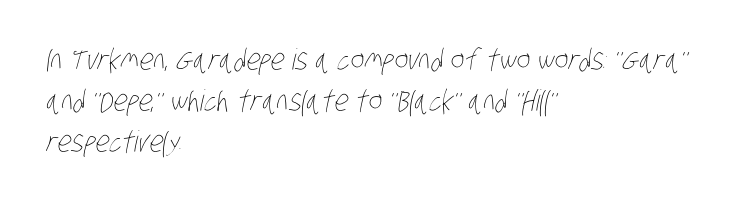
The image shows 29 px thin, condensed type; set left-aligned, normal line spacing (1.42x), normal letter spacing, not underlined; low stroke contrast and a large x-height.
